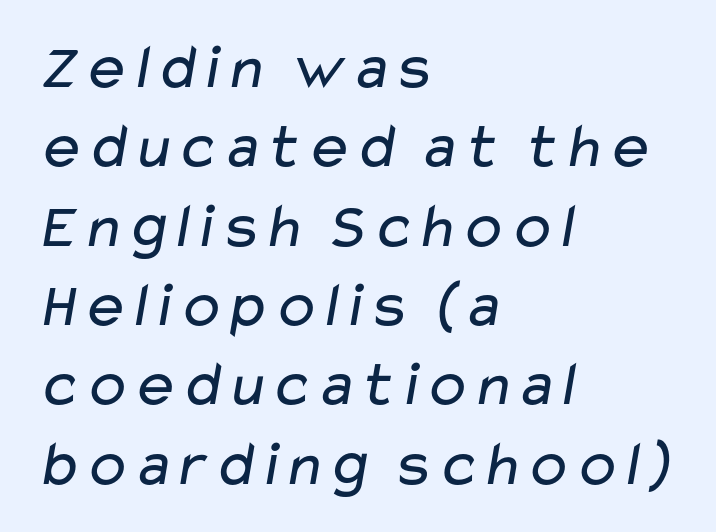
{"serif": "no", "bold": "no", "weight": "regular", "width": "wide", "stroke_contrast": "low", "x_height": "medium", "monospaced": "no", "underline": "no", "align": "left", "line_spacing_ratio": 1.24, "letter_spacing": "normal", "letter_spacing_em": 0.0, "glyph_px": 64}
